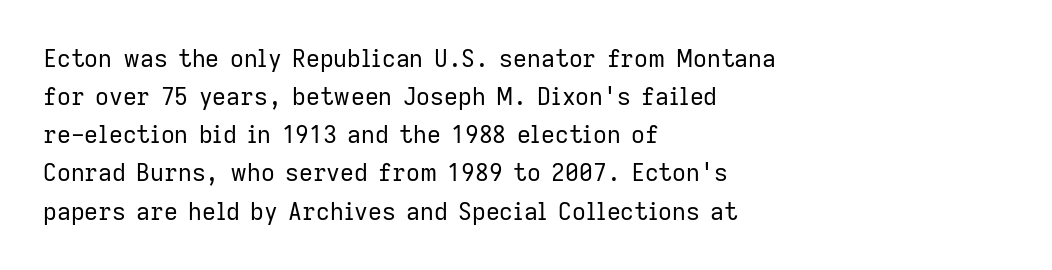
The image shows 24 px text type, upright; set left-aligned, normal line spacing (1.59x), normal letter spacing, not underlined.
